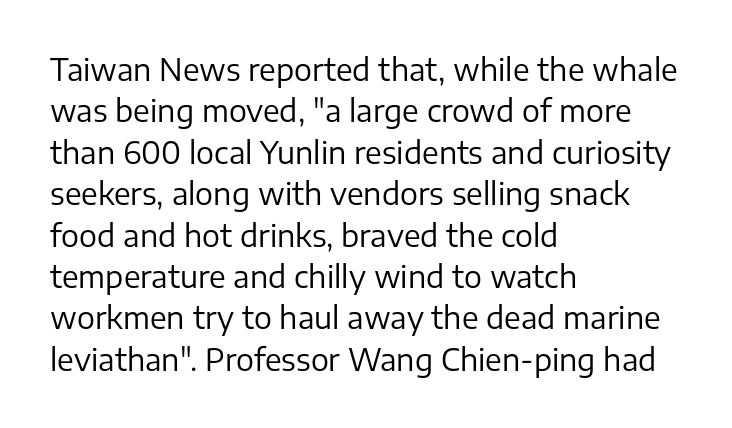
{"serif": "no", "italic": "no", "bold": "no", "weight": "regular", "width": "normal", "stroke_contrast": "low", "x_height": "medium", "monospaced": "no", "underline": "no", "align": "left", "line_spacing": "normal", "line_spacing_ratio": 1.38, "letter_spacing": "normal", "letter_spacing_em": 0.0, "glyph_px": 30}
